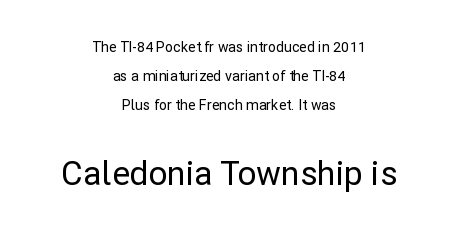
The image shows 33 px sans-serif type, upright; set centered, loose line spacing (2.06x), normal letter spacing, not underlined; the second (bottom) block is 2.36x larger; low stroke contrast and a medium x-height.
